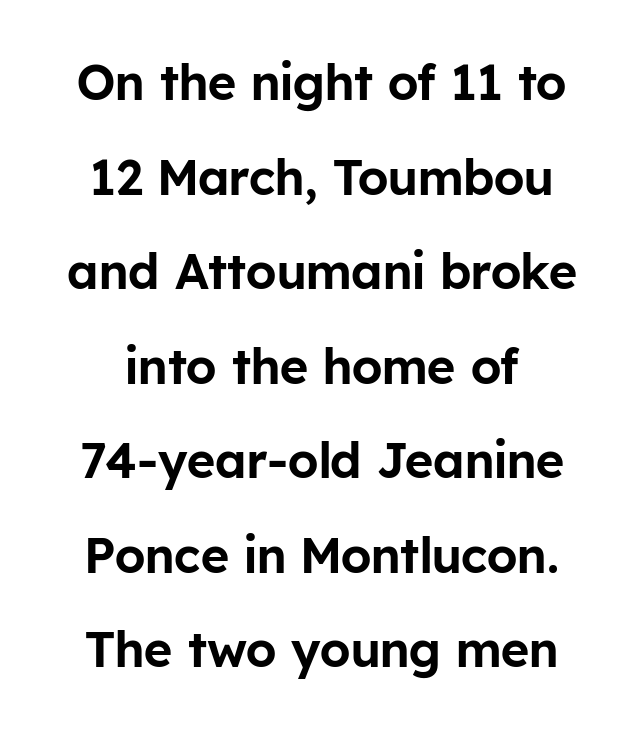
{"serif": "no", "italic": "no", "width": "normal", "stroke_contrast": "low", "x_height": "medium", "monospaced": "no", "underline": "no", "line_spacing": "loose", "line_spacing_ratio": 1.93, "letter_spacing": "normal", "letter_spacing_em": 0.0, "glyph_px": 49}
